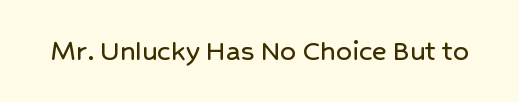
Italic? Not at all — the glyphs are vertical. Descender tails drop into unmarked territory. The glyphs in this specimen are sans serif. Spacing between characters is what you'd get straight out of the box.
